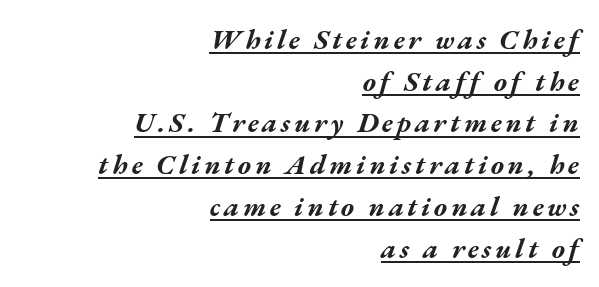
{"italic": "yes", "lean": "right", "slant_degrees": 17, "bold": "yes", "weight": "bold", "width": "wide", "stroke_contrast": "medium", "x_height": "medium", "monospaced": "no", "underline": "yes", "align": "right", "line_spacing": "normal", "line_spacing_ratio": 1.49, "glyph_px": 28}
